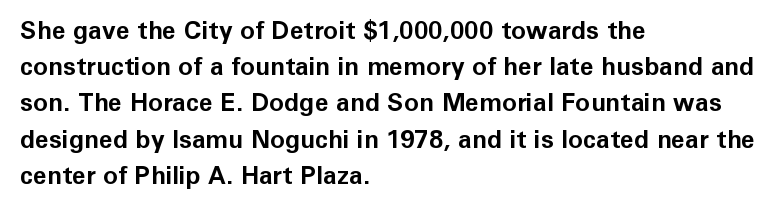
{"italic": "no", "bold": "yes", "underline": "no", "align": "left", "line_spacing": "normal", "line_spacing_ratio": 1.45, "letter_spacing": "normal", "letter_spacing_em": 0.0, "glyph_px": 25}
